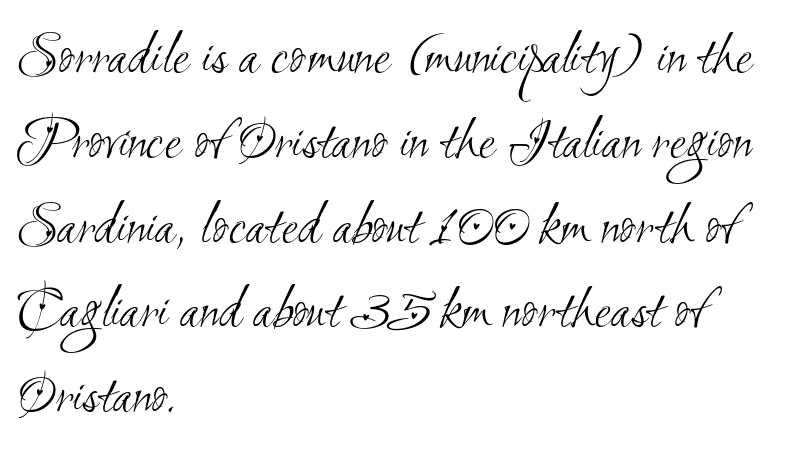
The image shows 61 px light, condensed sans-serif type; set left-aligned, normal line spacing (1.39x), normal letter spacing, not underlined; medium stroke contrast and a small x-height.
